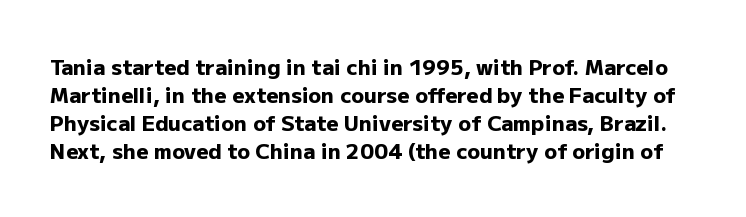
The vertical gap from one line to the next is medium. Glance below the letters and you will spot only blank space. The font's upright variant was chosen for this text. Summary of weight: heavy, a full bold. Caption: standard tracking, unaltered.
